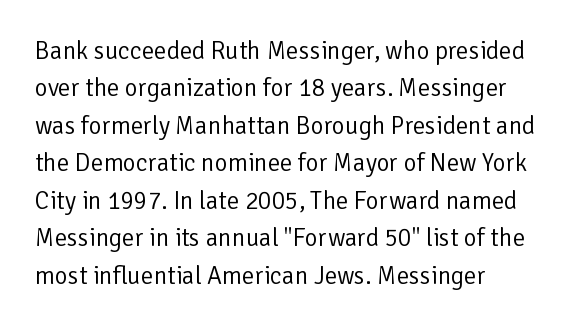
{"italic": "no", "bold": "no", "underline": "no", "align": "left", "line_spacing": "normal", "line_spacing_ratio": 1.5, "letter_spacing": "normal", "letter_spacing_em": 0.0, "glyph_px": 25}
